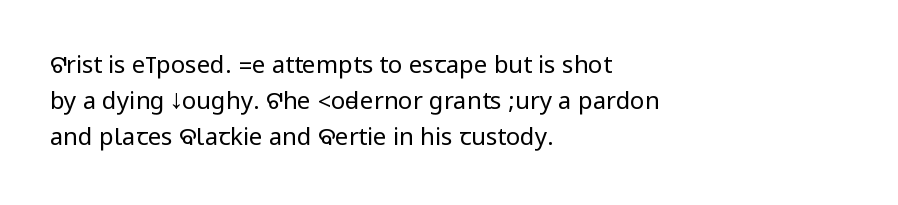
There is no visible air inserted between adjacent glyphs. The rendering anchors every line to the left-hand side. Counters stay open thanks to moderate or lighter strokes. Is there much room between lines? A standard amount, neither cramped nor airy. Type without underlining.
